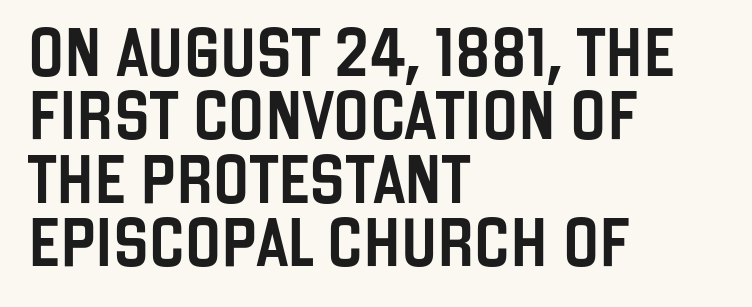
The passage is arranged the way most books set body copy — flush left. Rows of type keep a routine distance in the vertical direction. The letters advance in unequal steps, a hallmark of proportional type. The font family rendered here belongs to the sans-serif group. Underline: absent.
